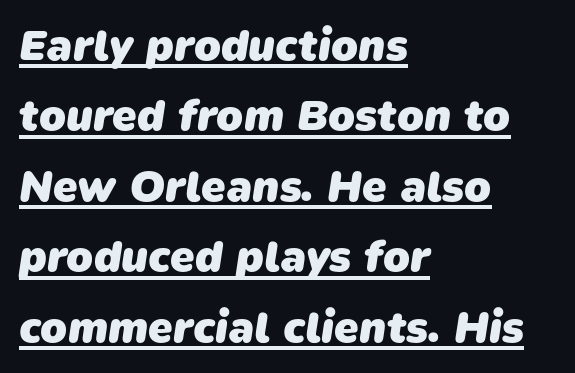
Q: Is the text bold? A: Yes.
Q: Is the typeface a serif or a sans-serif typeface? A: Sans-serif.
Q: Is the text underlined? A: Yes.
Q: How is the paragraph aligned? A: Left-aligned.
Q: Is the spacing between letters normal or unusually wide? A: Normal.
Q: Is the spacing between lines tight, normal or loose? A: Normal.
Q: Width (condensed, normal, or wide)? A: Normal.
Q: Stroke contrast? A: Low.
Q: x-height? A: Medium.
Q: Monospaced? A: No.
